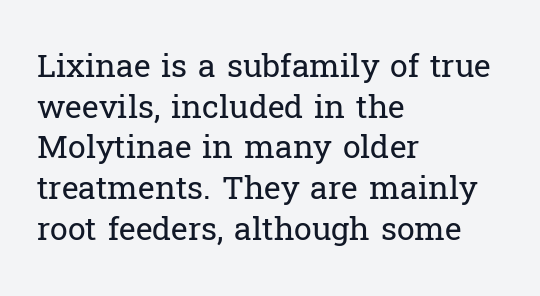
Each letter keeps its own natural width here, so spacing adapts to shape. Standard letterfit; no display-style spreading of the glyphs. Vertical strokes here are truly vertical. Compared with typical paragraphs, the rows here are spaced about the same. A quiet, ordinary-to-light weight characterises the typeface.
